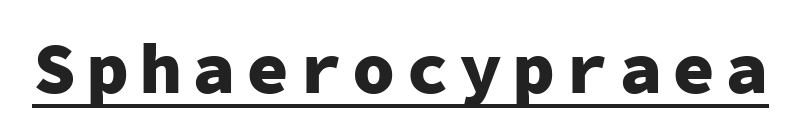
Q: Is the text bold? A: Yes.
Q: Is the text italic (slanted)? A: No, it is upright.
Q: Is the typeface a serif or a sans-serif typeface? A: Sans-serif.
Q: Is the text underlined? A: Yes.
Q: Width (condensed, normal, or wide)? A: Normal.
Q: Stroke contrast? A: Low.
Q: x-height? A: Medium.
Q: Monospaced? A: Yes.
